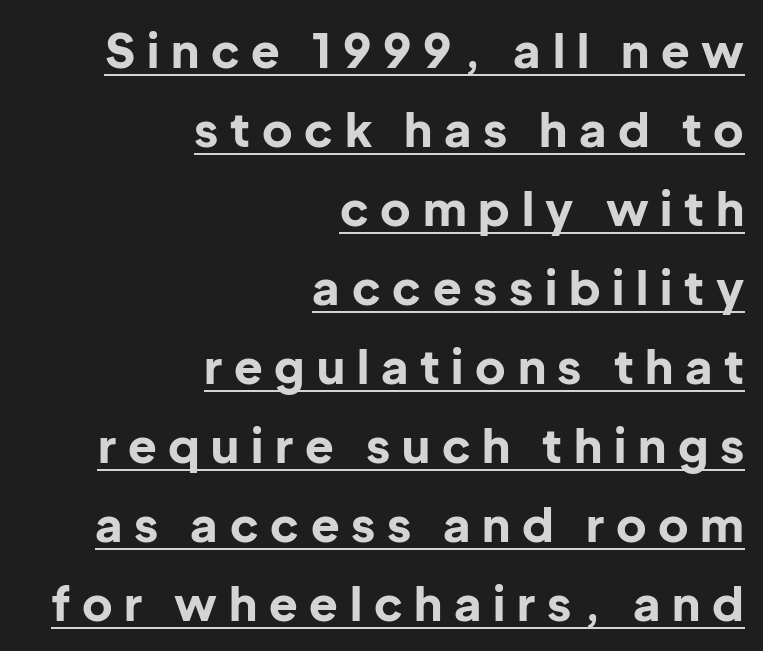
Q: Is the text bold? A: Yes.
Q: Is the text italic (slanted)? A: No, it is upright.
Q: Is the typeface a serif or a sans-serif typeface? A: Sans-serif.
Q: Is the text underlined? A: Yes.
Q: How is the paragraph aligned? A: Right-aligned.
Q: Is the spacing between letters normal or unusually wide? A: Unusually wide.
Q: Is the spacing between lines tight, normal or loose? A: Normal.
Q: Width (condensed, normal, or wide)? A: Normal.
Q: Stroke contrast? A: Low.
Q: x-height? A: Medium.
Q: Monospaced? A: No.
